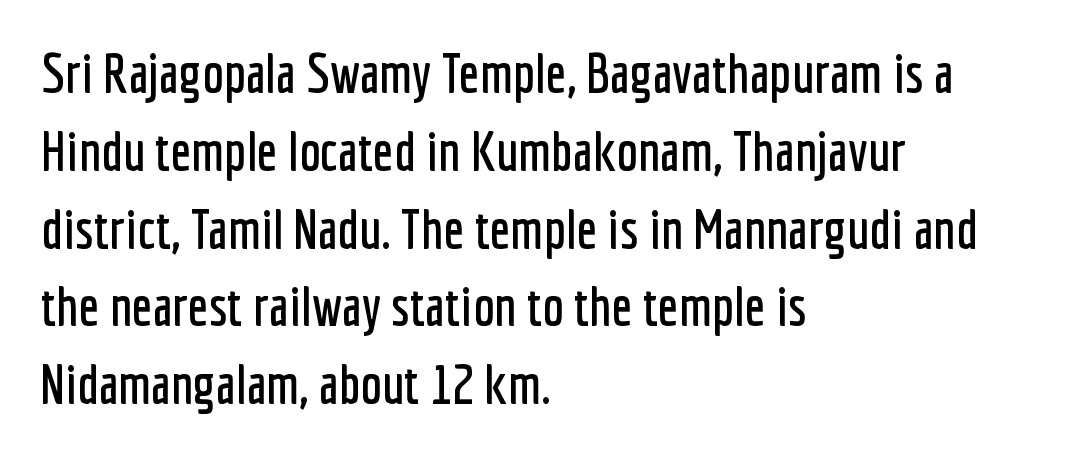
Q: Is the text italic (slanted)? A: No, it is upright.
Q: Is the typeface a serif or a sans-serif typeface? A: Sans-serif.
Q: Is the text underlined? A: No.
Q: How is the paragraph aligned? A: Left-aligned.
Q: Is the spacing between letters normal or unusually wide? A: Normal.
Q: Is the spacing between lines tight, normal or loose? A: Normal.
Q: Width (condensed, normal, or wide)? A: Condensed.
Q: Stroke contrast? A: Low.
Q: x-height? A: Medium.
Q: Monospaced? A: No.
